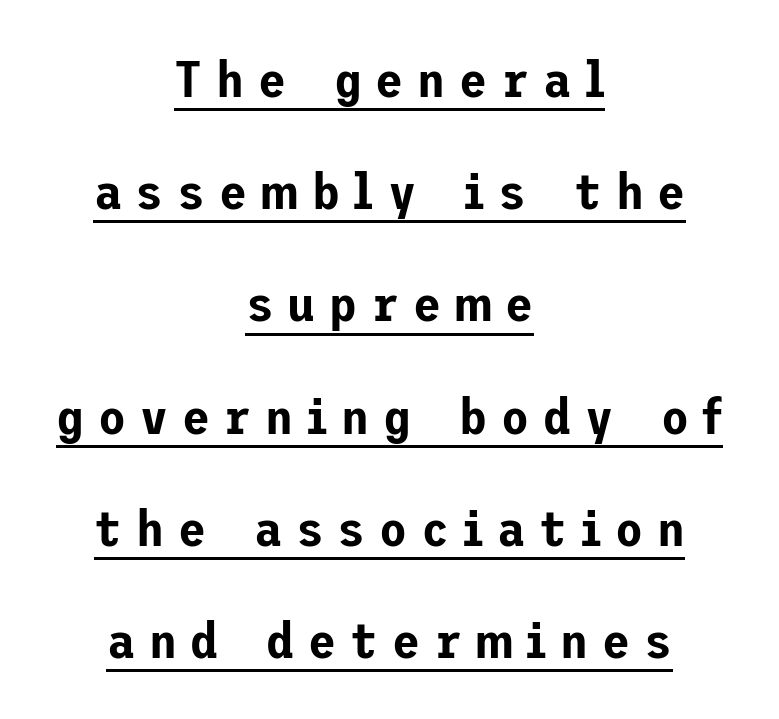
Q: Is the text italic (slanted)? A: No, it is upright.
Q: Is the typeface a serif or a sans-serif typeface? A: Sans-serif.
Q: Is the text underlined? A: Yes.
Q: How is the paragraph aligned? A: Centered.
Q: Is the spacing between letters normal or unusually wide? A: Unusually wide.
Q: Is the spacing between lines tight, normal or loose? A: Loose.
Q: Width (condensed, normal, or wide)? A: Normal.
Q: Stroke contrast? A: Low.
Q: x-height? A: Medium.
